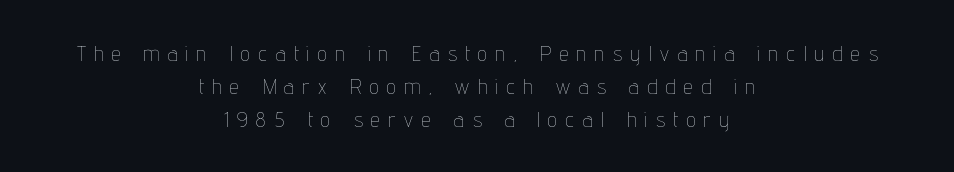
{"italic": "no", "bold": "no", "underline": "no", "align": "center", "line_spacing": "normal", "line_spacing_ratio": 1.56, "letter_spacing": "wide", "letter_spacing_em": 0.42, "glyph_px": 21}
